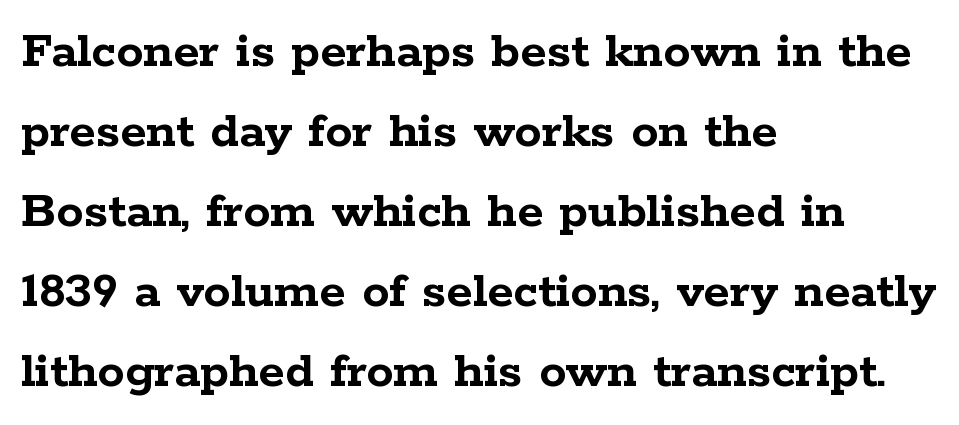
Think of a printed novel: that variable character pitch is what you see here. Visually the block forms a straight wall on the left and a jagged coastline on the right. Designer's note — italics off, roman on. The glyphs are unaccompanied by any horizontal stroke below them. The block of text has a typical density, with ordinary space between rows.
